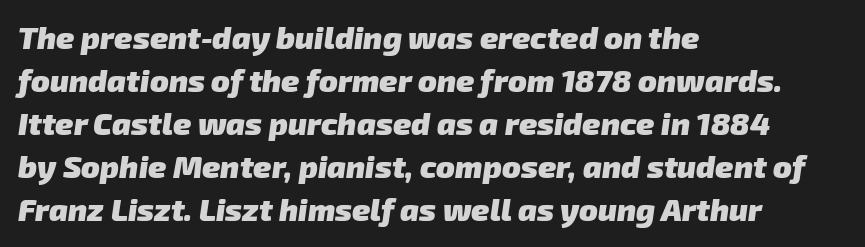
This block has exactly the height ordinary leading produces. The passage shown is typed in a proportional face where columns would drift. The letters are bold, with thick, heavy strokes. Lines of text with bare space underneath. The passage shown is typeset with a sans-serif family.
